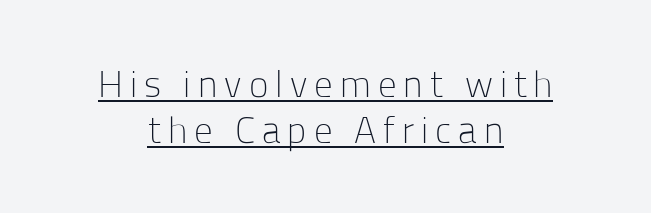
Here the designer chose a conventional face with non-uniform glyph widths. The typesetting does not lean heavy: it is not bold. Designer's note — italics off, roman on. The passage shown is typeset with a sans-serif family.
